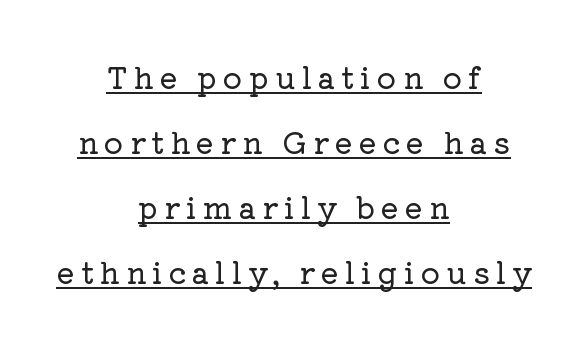
The image shows 30 px serif type, upright; set centered, loose line spacing (2.17x), unusually wide letter spacing (+0.2 em), underlined; low stroke contrast and a medium x-height.
